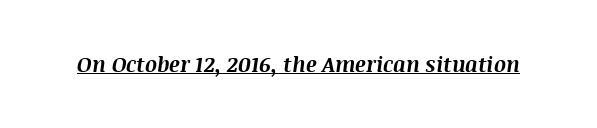
You'd pick this weight for a headline — it's a proper bold. How are the letters spaced? Ordinarily, with no added tracking. Does a line run under the words? Yes, clearly. Is the type slanted? Yes — the strokes lean at a clear angle.
